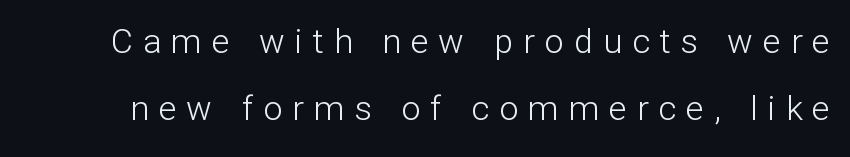
The image shows 34 px light sans-serif type, upright; set loose line spacing (1.96x), unusually wide letter spacing (+0.3 em), not underlined; low stroke contrast and a medium x-height.
